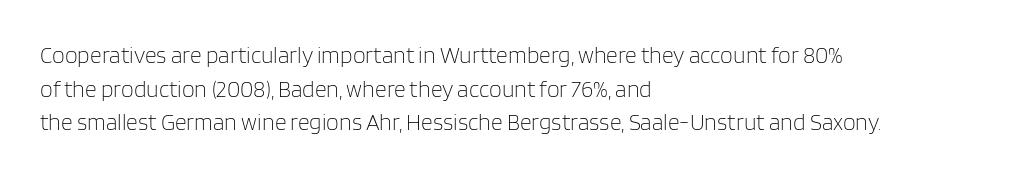
Q: Is the text bold? A: No.
Q: Is the text italic (slanted)? A: No, it is upright.
Q: Is the text underlined? A: No.
Q: How is the paragraph aligned? A: Left-aligned.
Q: Is the spacing between letters normal or unusually wide? A: Normal.
Q: Is the spacing between lines tight, normal or loose? A: Normal.
